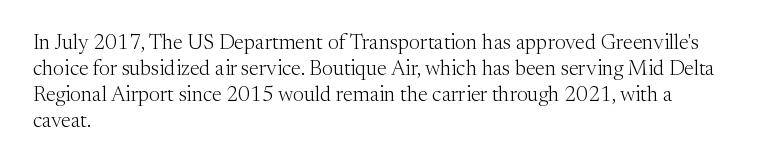
The typography opts for an upright posture over an oblique one. Unmarked baselines from the first word to the last. Students, note that the glyphs here touch the page at normal intervals. Which margin do the lines hug? The left one — the right edge is uneven. The typesetting does not lean heavy: it is not bold.
